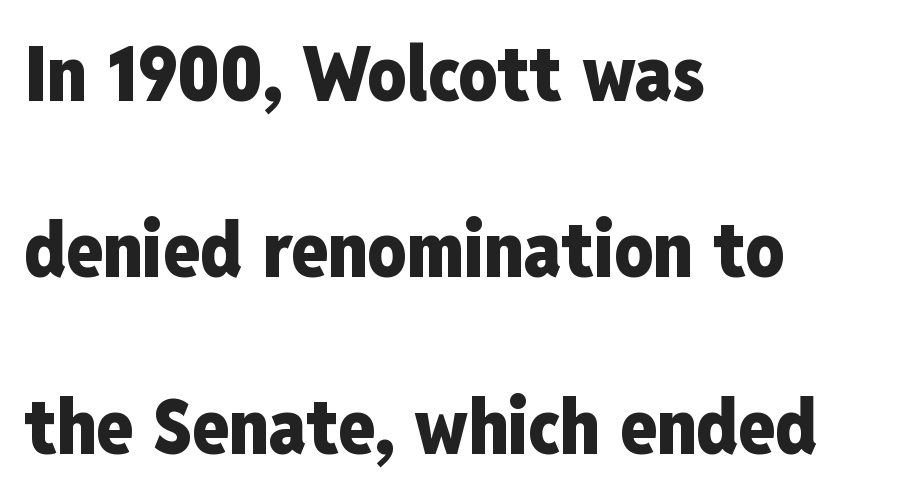
{"serif": "no", "italic": "no", "bold": "yes", "weight": "heavy", "width": "condensed", "stroke_contrast": "low", "x_height": "medium", "monospaced": "no", "underline": "no", "align": "left", "line_spacing": "loose", "line_spacing_ratio": 2.32, "letter_spacing": "normal", "letter_spacing_em": 0.0, "glyph_px": 76}
